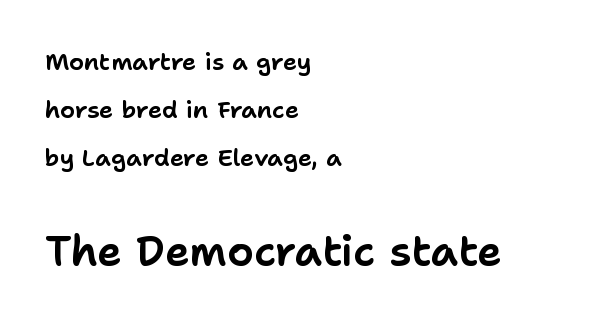
{"serif": "no", "italic": "no", "width": "normal", "stroke_contrast": "low", "x_height": "medium", "monospaced": "no", "underline": "no", "align": "left", "line_spacing": "loose", "line_spacing_ratio": 2.01, "letter_spacing": "normal", "letter_spacing_em": 0.0, "larger_block": "second", "size_ratio": 1.75, "glyph_px": 42}
